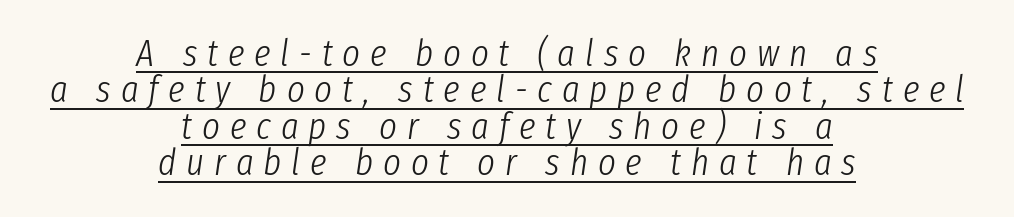
Characters are canted at an angle relative to the baseline's perpendicular. The tracking reads as deliberately expanded to a designer's eye. Is this a heavy cut? Hardly; it is regular or lighter. The letters advance in unequal steps, a hallmark of proportional type.
